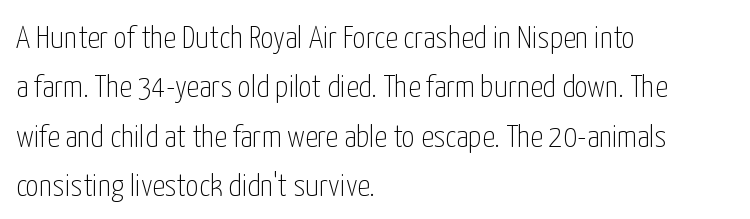
The image shows 32 px thin, condensed sans-serif type, upright; set left-aligned, normal line spacing (1.54x), normal letter spacing, not underlined; low stroke contrast and a medium x-height.
